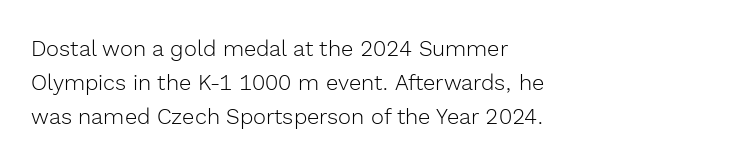
The image shows 22 px text type, upright; set left-aligned, normal line spacing (1.55x), normal letter spacing, not underlined.
